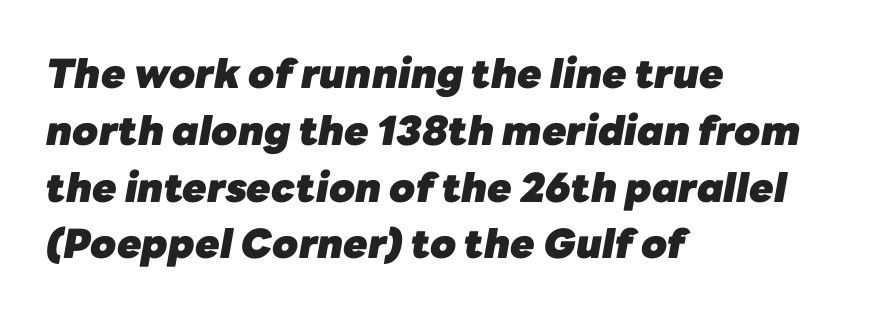
Q: Is the text bold? A: Yes.
Q: Is the text italic (slanted)? A: Yes, it leans right by about 10 degrees.
Q: Is the text underlined? A: No.
Q: How is the paragraph aligned? A: Left-aligned.
Q: Is the spacing between letters normal or unusually wide? A: Normal.
Q: Is the spacing between lines tight, normal or loose? A: Normal.
Q: Width (condensed, normal, or wide)? A: Normal.
Q: Stroke contrast? A: Low.
Q: x-height? A: Medium.
Q: Monospaced? A: No.
